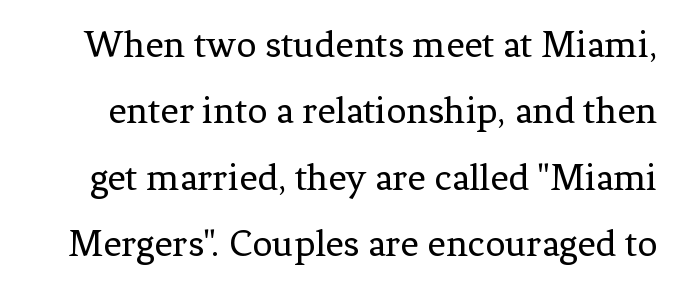
Q: Is the text bold? A: No.
Q: Is the text italic (slanted)? A: No, it is upright.
Q: Is the typeface a serif or a sans-serif typeface? A: Serif.
Q: Is the text underlined? A: No.
Q: Is the spacing between letters normal or unusually wide? A: Normal.
Q: Is the spacing between lines tight, normal or loose? A: Normal.
Q: Width (condensed, normal, or wide)? A: Normal.
Q: Stroke contrast? A: Low.
Q: x-height? A: Medium.
Q: Monospaced? A: No.
